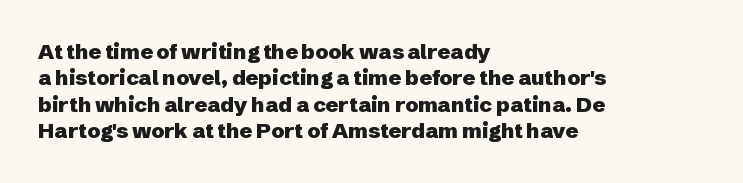
The image shows 21 px bold type, upright; set left-aligned, normal line spacing (1.26x), normal letter spacing, not underlined.
